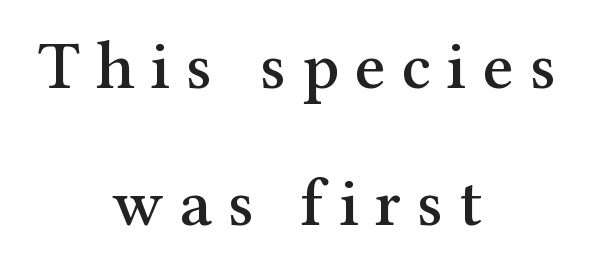
{"serif": "yes", "italic": "no", "width": "normal", "stroke_contrast": "medium", "x_height": "medium", "monospaced": "no", "underline": "no", "align": "center", "line_spacing": "loose", "line_spacing_ratio": 2.01, "letter_spacing": "wide", "letter_spacing_em": 0.23, "glyph_px": 68}
